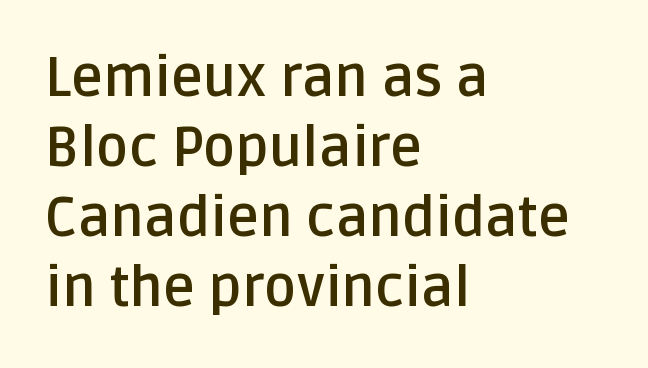
{"serif": "no", "italic": "no", "bold": "yes", "weight": "semibold", "width": "normal", "stroke_contrast": "low", "x_height": "large", "monospaced": "no", "underline": "no", "align": "left", "line_spacing": "normal", "line_spacing_ratio": 1.27, "letter_spacing": "normal", "letter_spacing_em": 0.0, "glyph_px": 55}
